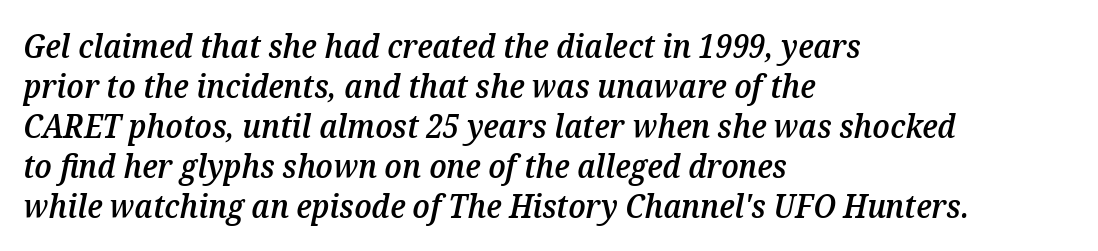
Q: Is the text bold? A: Semi-bold.
Q: Is the text italic (slanted)? A: Yes, it leans right by about 12 degrees.
Q: Is the text underlined? A: No.
Q: How is the paragraph aligned? A: Left-aligned.
Q: Is the spacing between letters normal or unusually wide? A: Normal.
Q: Is the spacing between lines tight, normal or loose? A: Normal.
Q: Width (condensed, normal, or wide)? A: Normal.
Q: Stroke contrast? A: Medium.
Q: x-height? A: Medium.
Q: Monospaced? A: No.
